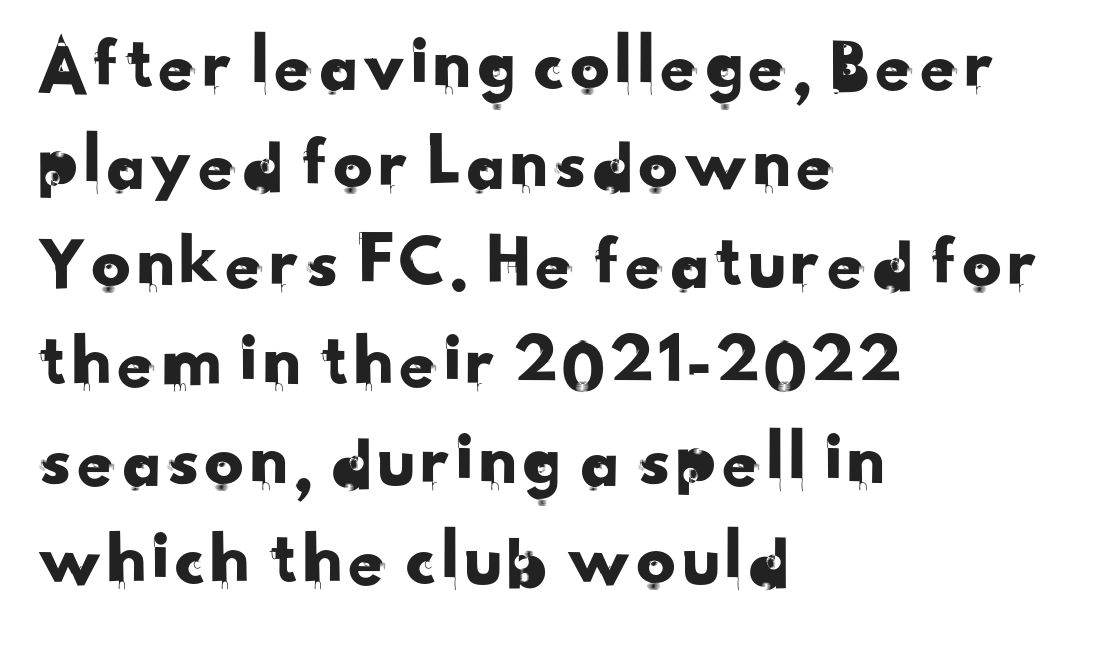
The passage shown is typeset with a sans-serif family. The typesetter chose a ragged-right arrangement here. The gaps between neighbouring characters are ordinary and unremarkable. The designer left line spacing at the default.
